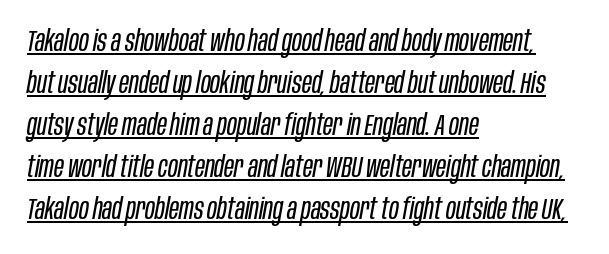
Q: Is the text bold? A: No.
Q: Is the text italic (slanted)? A: Yes, it leans right by about 10 degrees.
Q: Is the text underlined? A: Yes.
Q: How is the paragraph aligned? A: Left-aligned.
Q: Is the spacing between letters normal or unusually wide? A: Normal.
Q: Is the spacing between lines tight, normal or loose? A: Normal.
Q: Width (condensed, normal, or wide)? A: Condensed.
Q: Stroke contrast? A: Low.
Q: x-height? A: Large.
Q: Monospaced? A: No.
